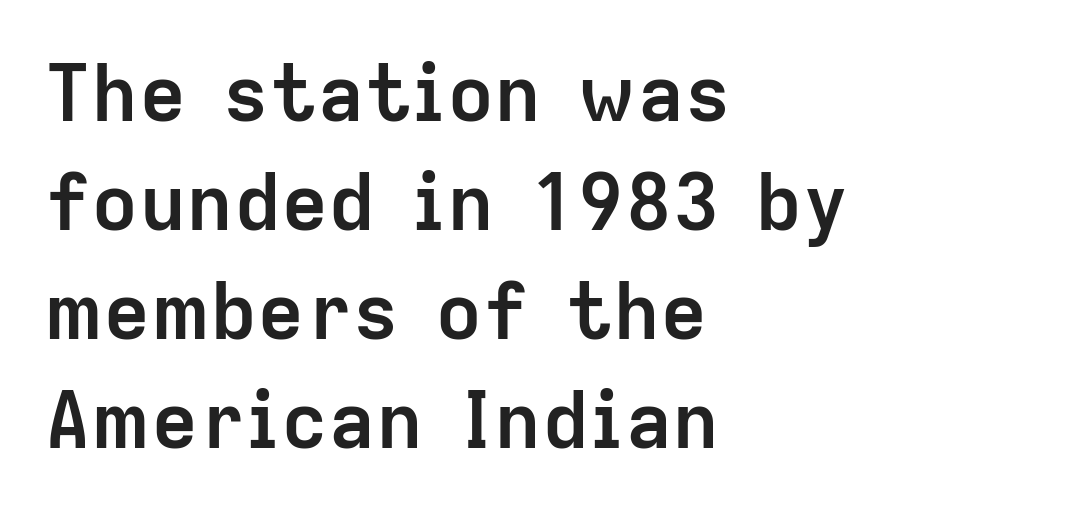
The image shows 79 px semibold sans-serif type, upright; set left-aligned, normal line spacing (1.38x), normal letter spacing, not underlined; low stroke contrast and a medium x-height.
